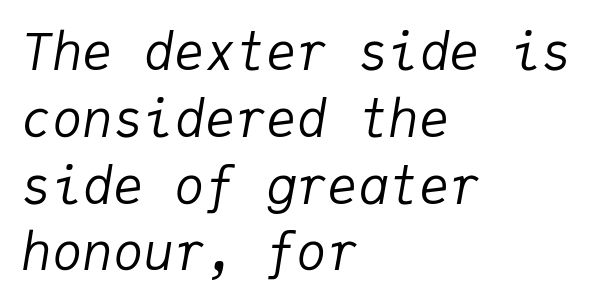
The image shows 51 px regular-weight type, italic (leaning right), monospaced; set left-aligned, normal line spacing (1.31x), normal letter spacing, not underlined; low stroke contrast and a medium x-height.
